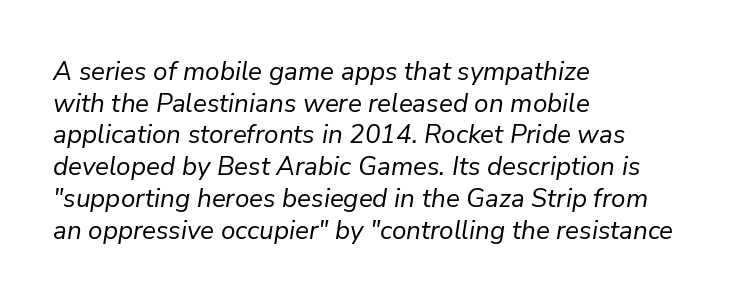
{"italic": "yes", "lean": "right", "slant_degrees": 9, "bold": "no", "underline": "no", "align": "left", "line_spacing_ratio": 1.22, "letter_spacing": "normal", "letter_spacing_em": 0.0, "glyph_px": 26}
